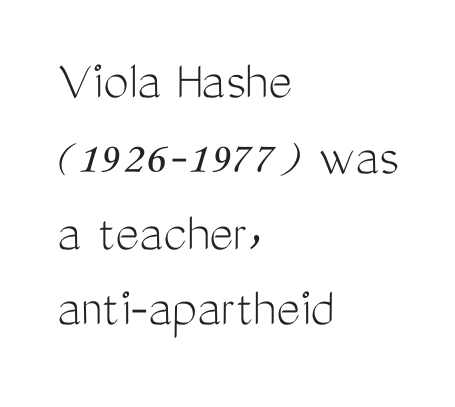
Counters stay open thanks to moderate or lighter strokes. The rendering shows plain stroke endings on the letterforms — a sans-serif design. Descenders hang freely into open space. Characters follow at the spacing the type designer built in. The line-height multiplier appears to be the usual default. This sample uses an upright cut, with every glyph sitting square on the baseline.
